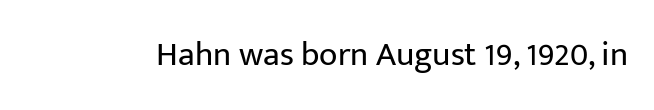
{"serif": "no", "italic": "no", "bold": "no", "weight": "regular", "width": "normal", "stroke_contrast": "low", "x_height": "medium", "monospaced": "no", "underline": "no", "letter_spacing": "normal", "letter_spacing_em": 0.0, "glyph_px": 34}
